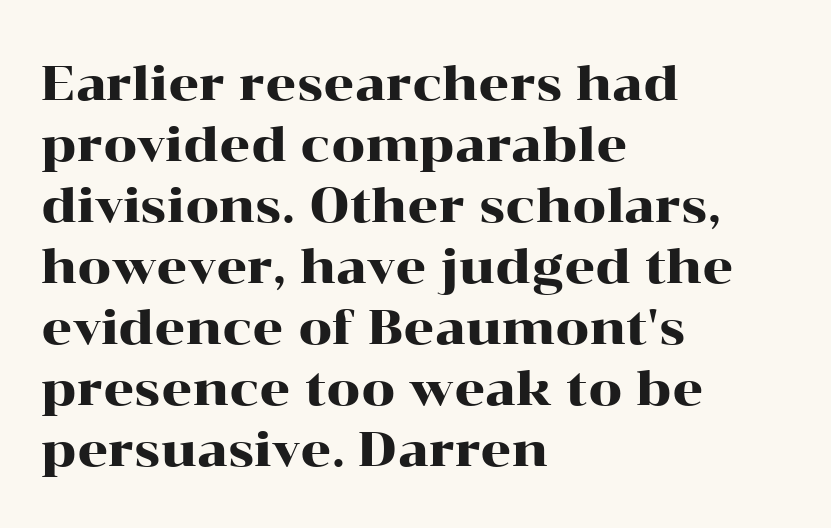
The image shows 48 px wide serif type, upright; set left-aligned, normal line spacing (1.27x), normal letter spacing, not underlined; high stroke contrast and a medium x-height.
